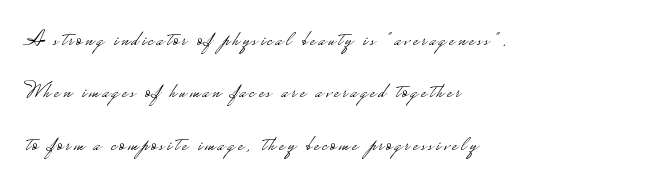
{"bold": "no", "underline": "no", "align": "left", "line_spacing": "loose", "line_spacing_ratio": 2.38, "glyph_px": 22}
